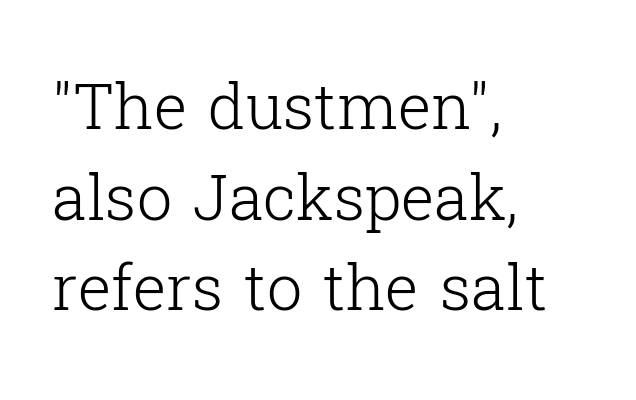
{"serif": "yes", "italic": "no", "bold": "no", "weight": "light", "width": "normal", "stroke_contrast": "low", "x_height": "medium", "monospaced": "no", "underline": "no", "align": "left", "line_spacing": "normal", "line_spacing_ratio": 1.44, "letter_spacing": "normal", "letter_spacing_em": 0.0, "glyph_px": 63}
